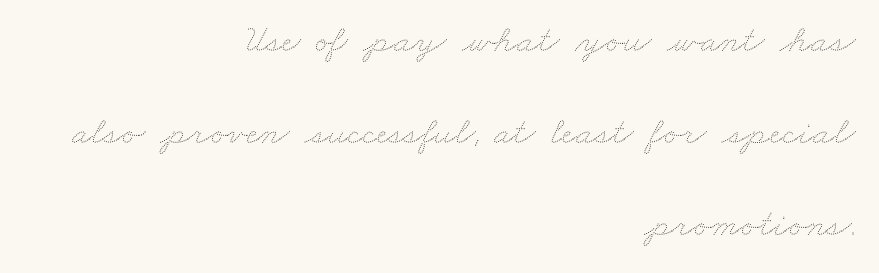
The image shows 39 px thin, wide type; set right-aligned, loose line spacing (2.36x), normal letter spacing, not underlined; medium stroke contrast and a small x-height.
